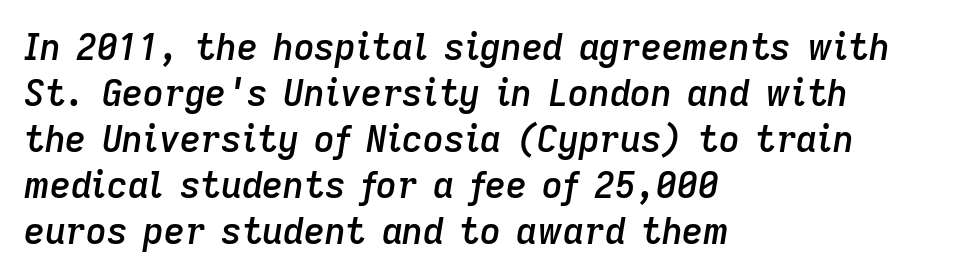
The image shows 36 px semibold type, italic (leaning right); set left-aligned, normal line spacing (1.28x), normal letter spacing, not underlined; low stroke contrast and a medium x-height.
